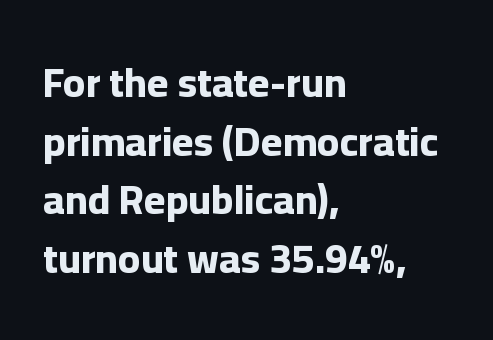
{"serif": "no", "italic": "no", "bold": "yes", "weight": "bold", "width": "normal", "stroke_contrast": "low", "x_height": "medium", "monospaced": "no", "underline": "no", "align": "left", "line_spacing": "normal", "line_spacing_ratio": 1.43, "letter_spacing": "normal", "letter_spacing_em": 0.0, "glyph_px": 41}
